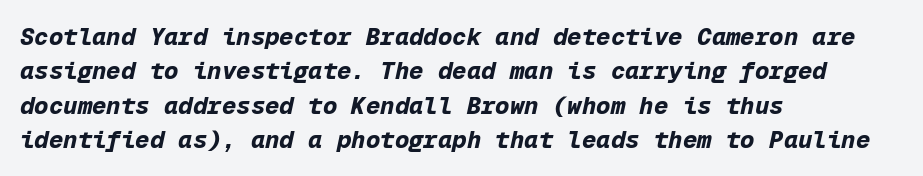
Lines of text with bare space underneath. The lines are quadded left. The rendering uses a moderate line-height, typical for paragraphs. Is the type slanted? Yes — the strokes lean at a clear angle. Tracking value appears to be zero — textbook default spacing. The sample has been set heavy, in full bold.
